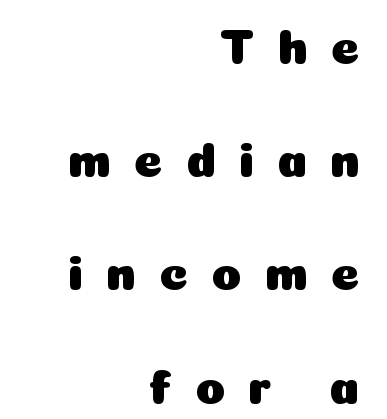
How are the letters spaced? Widely, with obvious added tracking. Honestly, there is no underline to notice here at all. The rendering uses a large line-height, opening up the rows. Typeset ragged left — the right edge is the straight one. You can tell from the bare stems that sans-serif type was used. A typesetter would mark this as roman, not italic.
